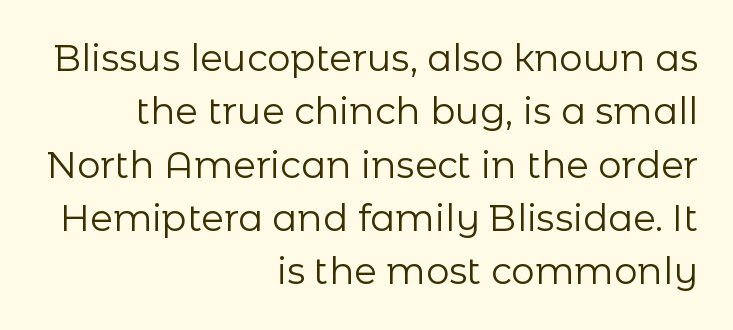
{"serif": "no", "italic": "no", "bold": "no", "weight": "regular", "width": "normal", "stroke_contrast": "low", "x_height": "medium", "monospaced": "no", "underline": "no", "align": "right", "line_spacing": "normal", "line_spacing_ratio": 1.44, "letter_spacing": "normal", "letter_spacing_em": 0.0, "glyph_px": 37}
